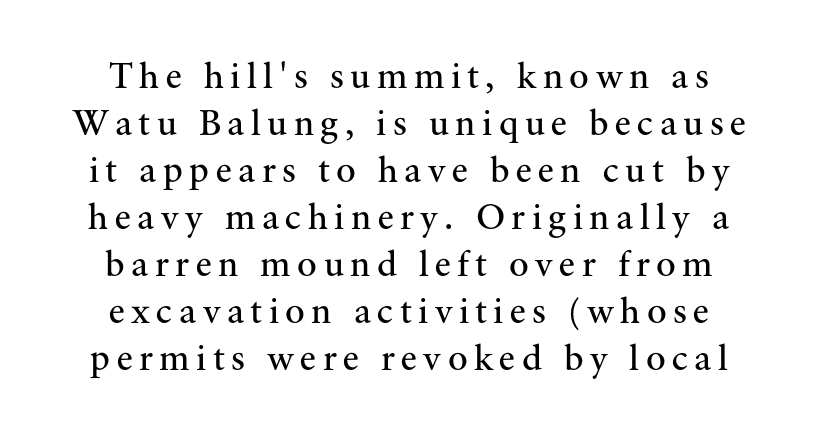
Q: Is the text bold? A: No.
Q: Is the text italic (slanted)? A: No, it is upright.
Q: Is the typeface a serif or a sans-serif typeface? A: Serif.
Q: Is the text underlined? A: No.
Q: How is the paragraph aligned? A: Centered.
Q: Is the spacing between lines tight, normal or loose? A: Normal.
Q: Width (condensed, normal, or wide)? A: Normal.
Q: Stroke contrast? A: Medium.
Q: x-height? A: Small.
Q: Monospaced? A: No.
